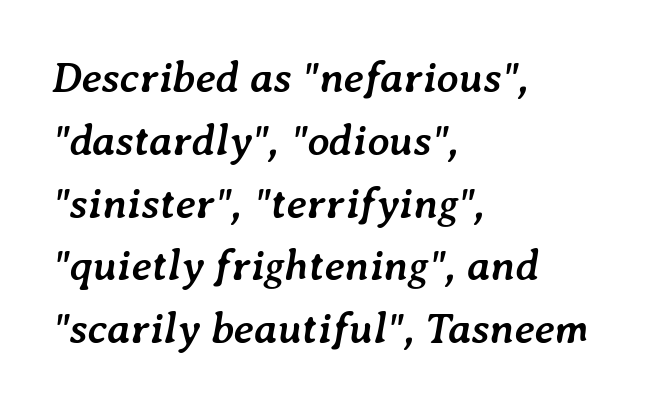
{"italic": "yes", "lean": "right", "slant_degrees": 7, "bold": "yes", "weight": "semibold", "width": "normal", "stroke_contrast": "low", "x_height": "medium", "monospaced": "no", "underline": "no", "align": "left", "line_spacing": "normal", "line_spacing_ratio": 1.46, "letter_spacing": "normal", "letter_spacing_em": 0.0, "glyph_px": 43}
